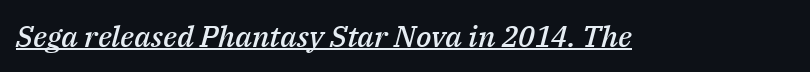
Looks like regular typesetting: each glyph gets only the width it needs. A bit beefed up — I'd call it semibold rather than bold. The sample's only ornament is a line tracing under the words. The typography opts for an oblique posture over an upright one.
